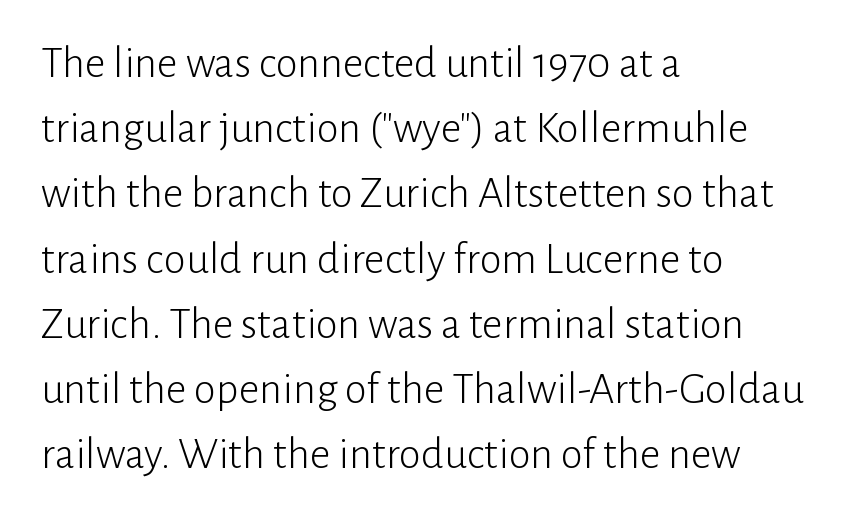
Q: Is the text bold? A: No.
Q: Is the text italic (slanted)? A: No, it is upright.
Q: Is the typeface a serif or a sans-serif typeface? A: Sans-serif.
Q: Is the text underlined? A: No.
Q: How is the paragraph aligned? A: Left-aligned.
Q: Is the spacing between letters normal or unusually wide? A: Normal.
Q: Is the spacing between lines tight, normal or loose? A: Normal.
Q: Width (condensed, normal, or wide)? A: Normal.
Q: Stroke contrast? A: Low.
Q: x-height? A: Medium.
Q: Monospaced? A: No.
